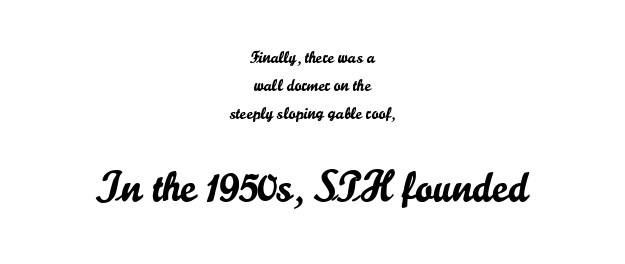
{"serif": "no", "width": "normal", "stroke_contrast": "low", "x_height": "small", "monospaced": "no", "underline": "no", "align": "center", "line_spacing": "normal", "line_spacing_ratio": 1.66, "letter_spacing": "normal", "letter_spacing_em": 0.0, "larger_block": "second", "size_ratio": 2.53, "glyph_px": 43}
